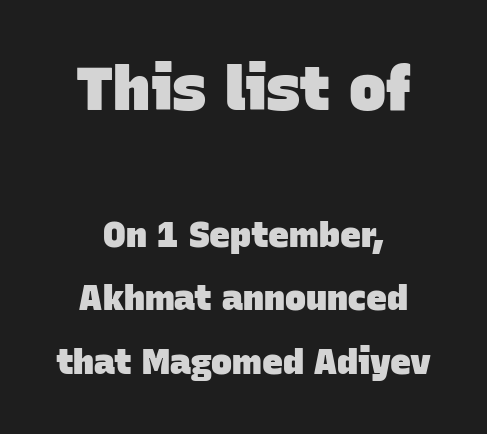
{"serif": "no", "bold": "yes", "weight": "heavy", "width": "normal", "stroke_contrast": "low", "x_height": "large", "monospaced": "no", "underline": "no", "align": "center", "line_spacing_ratio": 1.81, "letter_spacing": "normal", "letter_spacing_em": 0.0, "larger_block": "first", "size_ratio": 1.77, "glyph_px": 62}
